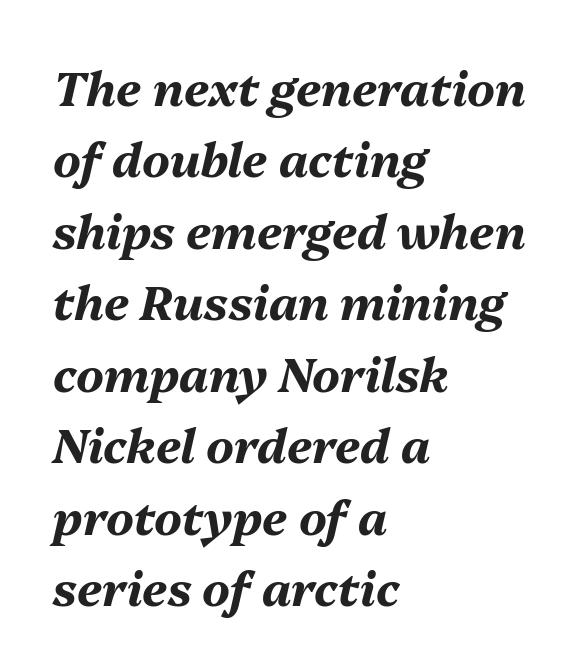
The image shows 47 px bold type, italic (leaning right); set left-aligned, normal line spacing (1.52x), normal letter spacing, not underlined; medium stroke contrast and a medium x-height.
